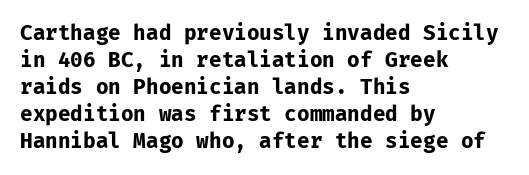
{"italic": "no", "bold": "yes", "underline": "no", "align": "left", "line_spacing": "normal", "line_spacing_ratio": 1.29, "letter_spacing": "normal", "letter_spacing_em": 0.0, "glyph_px": 21}
